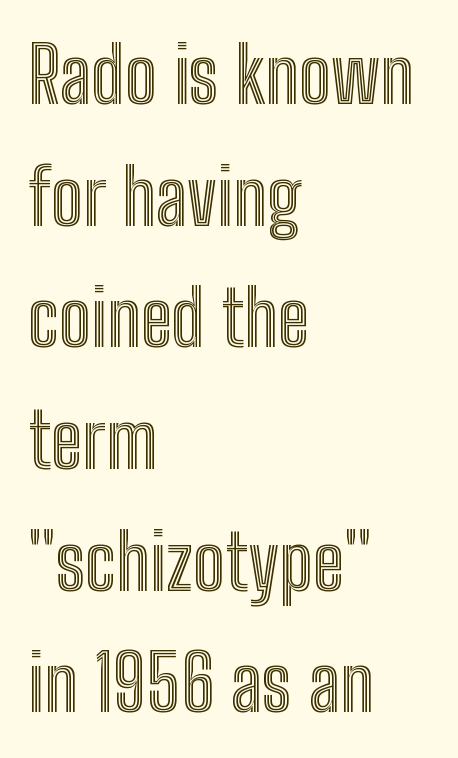
If you drew a line through each stem, it would be perfectly vertical. The space beneath each line is pristine and unruled. The face used here is proportionally spaced, like ordinary book or web type. Horizontally, the lines are justified to the leading edge only.
